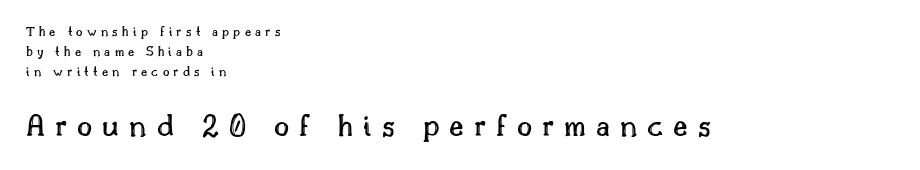
The image shows 33 px text type, upright; set left-aligned, normal line spacing (1.44x), unusually wide letter spacing (+0.3 em), not underlined; the second (bottom) block is 2.36x larger; a small x-height.
